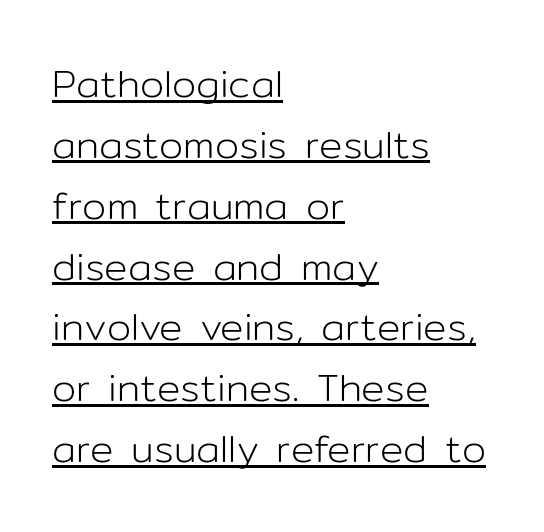
The image shows 39 px light sans-serif type, upright; set left-aligned, normal line spacing (1.56x), normal letter spacing, underlined; low stroke contrast and a medium x-height.
